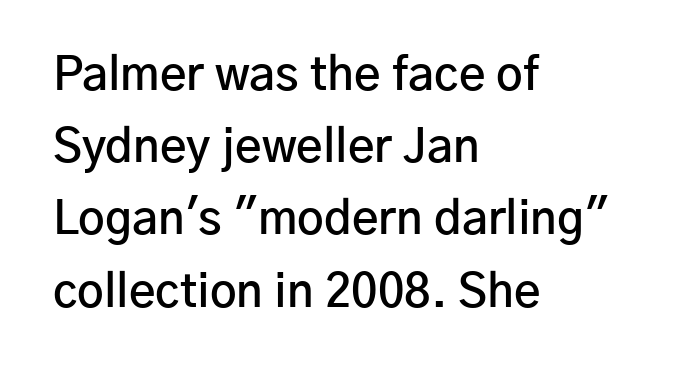
The image shows 46 px semibold sans-serif type, upright; set left-aligned, normal line spacing (1.57x), normal letter spacing, not underlined; low stroke contrast and a medium x-height.
